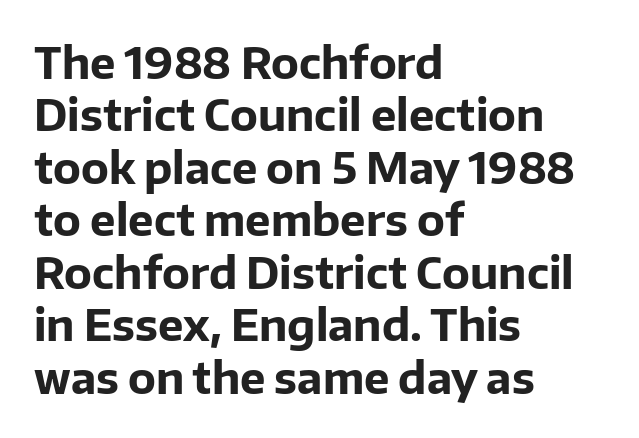
When letters stand straight like this, we call the style roman or upright. This rendering features lettering with no underline. As a designer I'd log this as weight 700, bold. These lines are rendered in a variable-pitch font.
